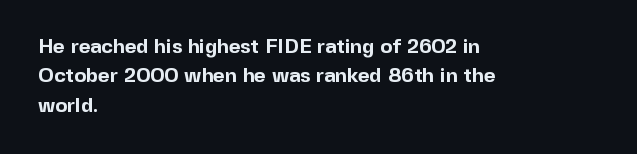
Emphasis by weight is at full strength: bold. The glyphs are unaccompanied by any horizontal stroke below them. Nothing unusual about the tracking: characters are spaced as the font intends. Do the letters lean? They stand straight. Every row of glyphs begins at an identical x-position on the left.
